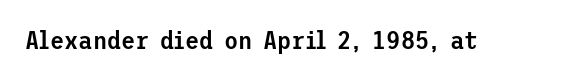
Ascenders rise straight up at ninety degrees. The typesetting leans somewhat heavy: a semibold. Observe the ordinary spacing: letters are neighbours, not strangers. Only glyphs here, with clear space below each row.
